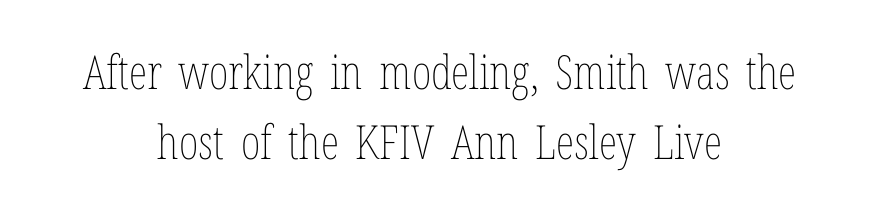
{"italic": "no", "bold": "no", "weight": "thin", "width": "condensed", "stroke_contrast": "low", "x_height": "medium", "monospaced": "no", "underline": "no", "align": "center", "line_spacing": "normal", "line_spacing_ratio": 1.5, "letter_spacing": "normal", "letter_spacing_em": 0.0, "glyph_px": 47}
